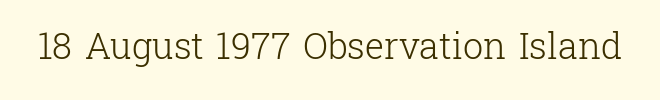
{"serif": "yes", "italic": "no", "bold": "no", "weight": "light", "width": "normal", "stroke_contrast": "low", "x_height": "medium", "monospaced": "no", "underline": "no", "letter_spacing": "normal", "letter_spacing_em": 0.0, "glyph_px": 36}
